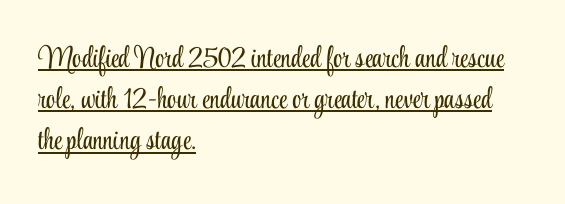
Q: Is the text bold? A: No.
Q: Is the text italic (slanted)? A: Yes.
Q: Is the typeface a serif or a sans-serif typeface? A: Serif.
Q: Is the text underlined? A: Yes.
Q: How is the paragraph aligned? A: Left-aligned.
Q: Is the spacing between letters normal or unusually wide? A: Normal.
Q: Is the spacing between lines tight, normal or loose? A: Normal.
Q: Width (condensed, normal, or wide)? A: Condensed.
Q: Stroke contrast? A: Low.
Q: x-height? A: Small.
Q: Monospaced? A: No.
